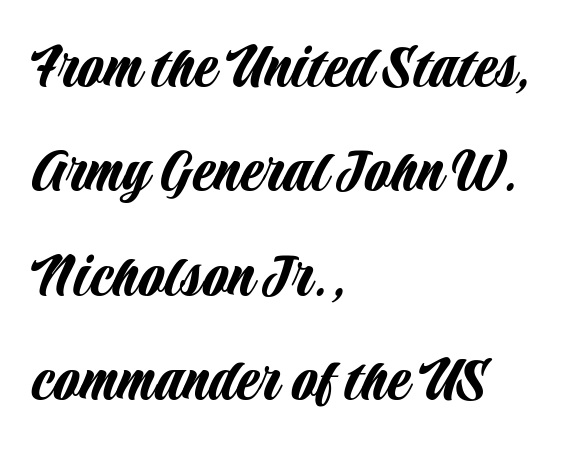
{"serif": "no", "width": "condensed", "stroke_contrast": "low", "x_height": "large", "monospaced": "no", "underline": "no", "align": "left", "line_spacing": "normal", "line_spacing_ratio": 1.58, "letter_spacing": "normal", "letter_spacing_em": 0.0, "glyph_px": 66}
